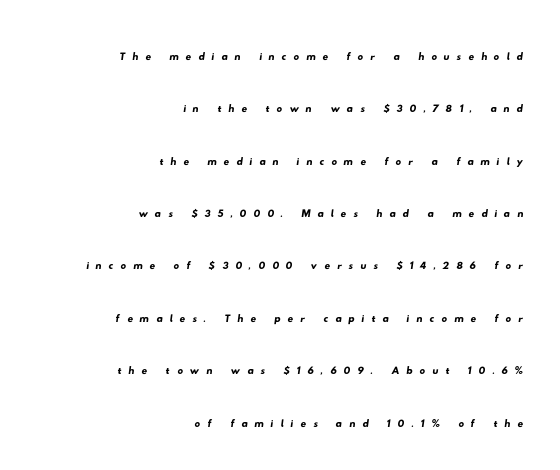
Letter spacing: wide. Spacing verdict: proportional, widths tailored to each character. A bare baseline throughout the passage. Visually the block forms a straight wall on the right and a jagged coastline on the left.
